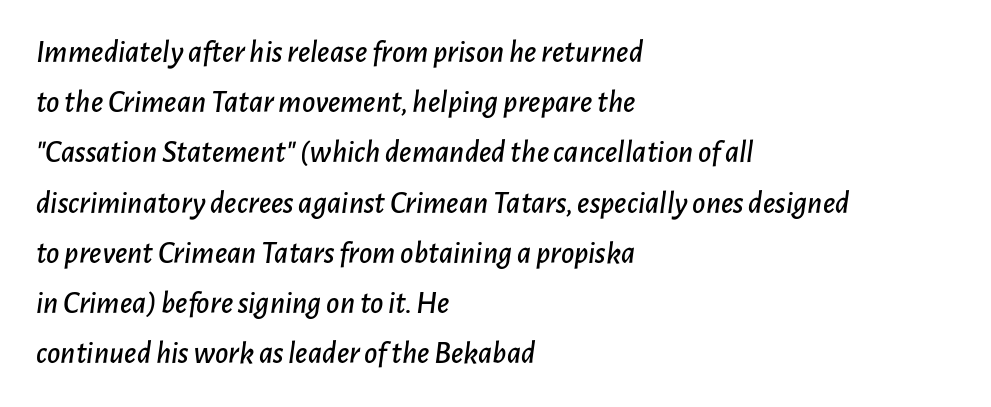
The image shows 32 px text type, italic (leaning right); set left-aligned, normal line spacing (1.57x), normal letter spacing, not underlined; low stroke contrast and a medium x-height.
